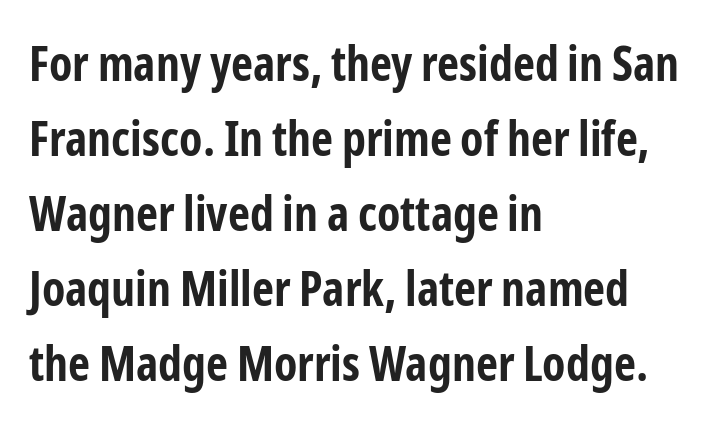
Thick stems and heavy bowls — unmistakably bold. Plain, unruled lines of type. The letters sit at their default tracking, neither squeezed nor spread. A classic flush-left, rag-right setting is used for this passage. Varying glyph widths throughout — classic text-font behaviour.
